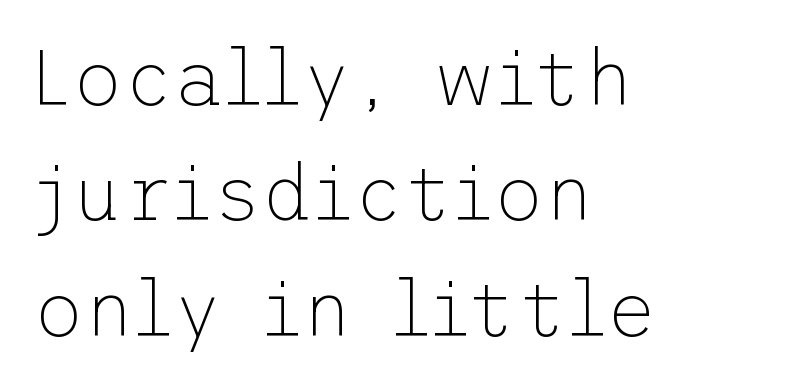
{"serif": "no", "italic": "no", "bold": "no", "weight": "thin", "width": "normal", "stroke_contrast": "low", "x_height": "medium", "underline": "no", "align": "left", "line_spacing": "normal", "line_spacing_ratio": 1.48, "letter_spacing": "normal", "letter_spacing_em": 0.0, "glyph_px": 78}
